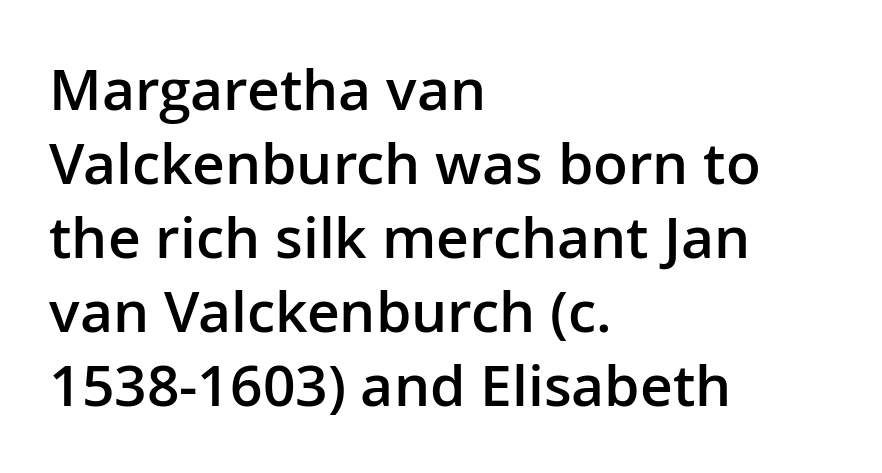
The image shows 57 px semibold sans-serif type, upright; set left-aligned, normal line spacing (1.3x), normal letter spacing, not underlined; low stroke contrast and a medium x-height.
